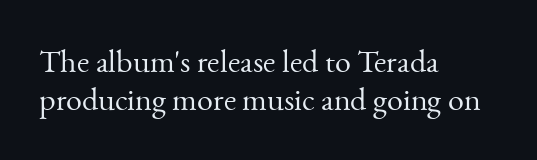
Q: Is the text bold? A: No.
Q: Is the text italic (slanted)? A: No, it is upright.
Q: Is the typeface a serif or a sans-serif typeface? A: Serif.
Q: Is the text underlined? A: No.
Q: How is the paragraph aligned? A: Left-aligned.
Q: Is the spacing between letters normal or unusually wide? A: Normal.
Q: Width (condensed, normal, or wide)? A: Normal.
Q: Stroke contrast? A: Medium.
Q: x-height? A: Small.
Q: Monospaced? A: No.
